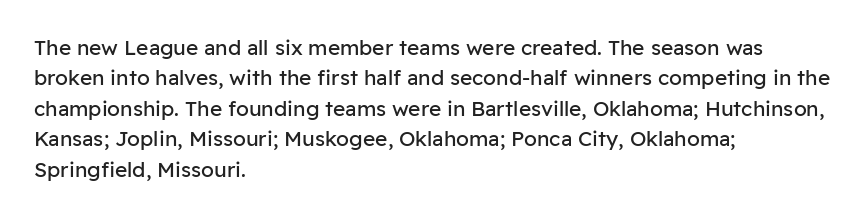
Letter spacing: default. Ink coverage per letter is moderate at most. The rag falls on the right side of this text block. Descenders are the only things crossing below the line. This block has exactly the height ordinary leading produces. This is the regular roman posture of the typeface.
